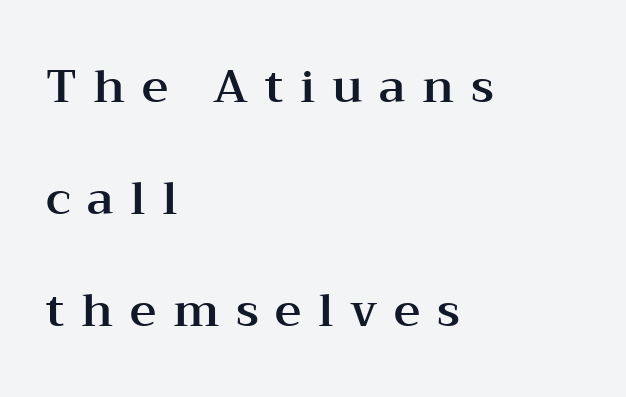
Q: Is the text italic (slanted)? A: No, it is upright.
Q: Is the typeface a serif or a sans-serif typeface? A: Serif.
Q: Is the text underlined? A: No.
Q: How is the paragraph aligned? A: Left-aligned.
Q: Is the spacing between letters normal or unusually wide? A: Unusually wide.
Q: Is the spacing between lines tight, normal or loose? A: Loose.
Q: Width (condensed, normal, or wide)? A: Wide.
Q: Stroke contrast? A: Medium.
Q: x-height? A: Medium.
Q: Monospaced? A: No.
